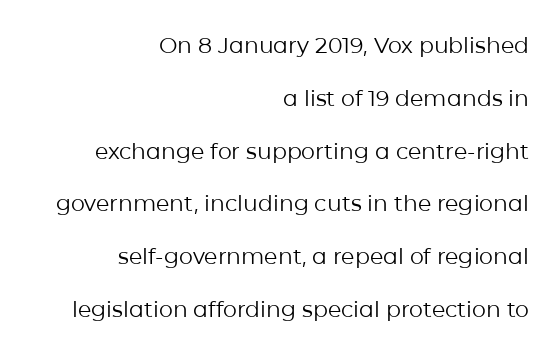
Ascenders rise straight up at ninety degrees. The lines are quadded right. A typesetter would call this zero additional tracking. A clean baseline with only descenders dipping below it.
